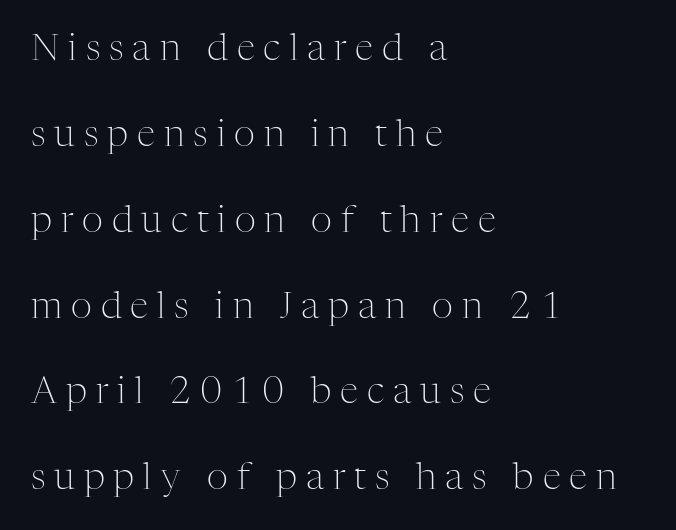
The image shows 37 px light serif type, upright; set left-aligned, loose line spacing (2.32x), unusually wide letter spacing (+0.24 em), not underlined; medium stroke contrast and a medium x-height.
